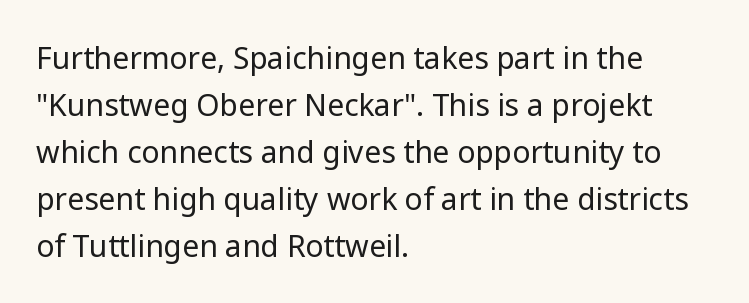
Q: Is the text bold? A: No.
Q: Is the text italic (slanted)? A: No, it is upright.
Q: Is the typeface a serif or a sans-serif typeface? A: Sans-serif.
Q: Is the text underlined? A: No.
Q: How is the paragraph aligned? A: Left-aligned.
Q: Is the spacing between letters normal or unusually wide? A: Normal.
Q: Is the spacing between lines tight, normal or loose? A: Normal.
Q: Width (condensed, normal, or wide)? A: Normal.
Q: Stroke contrast? A: Low.
Q: x-height? A: Medium.
Q: Monospaced? A: No.
